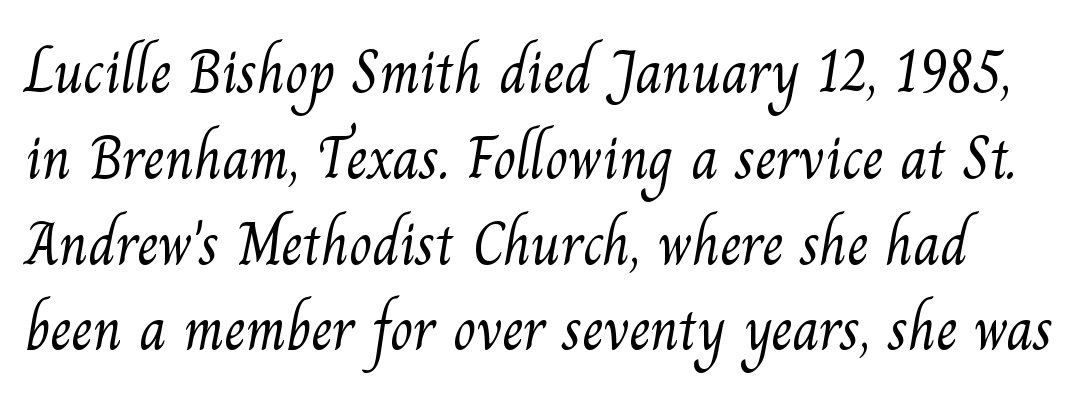
{"serif": "yes", "bold": "no", "weight": "light", "width": "normal", "stroke_contrast": "medium", "x_height": "small", "monospaced": "no", "underline": "no", "line_spacing": "normal", "line_spacing_ratio": 1.43, "letter_spacing": "normal", "letter_spacing_em": 0.0, "glyph_px": 60}
